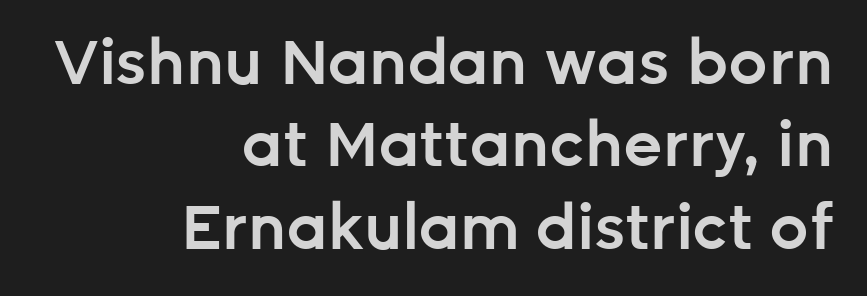
{"serif": "no", "italic": "no", "bold": "semi", "weight": "semibold", "width": "normal", "stroke_contrast": "low", "x_height": "medium", "monospaced": "no", "underline": "no", "align": "right", "line_spacing": "normal", "line_spacing_ratio": 1.33, "letter_spacing": "normal", "letter_spacing_em": 0.0, "glyph_px": 62}
